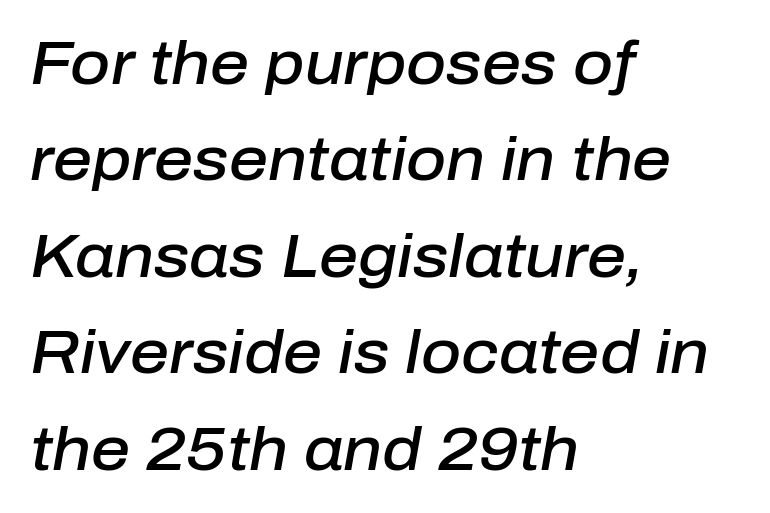
The image shows 61 px semibold type, italic (leaning right); set left-aligned, normal line spacing (1.58x), normal letter spacing, not underlined; low stroke contrast and a medium x-height.
